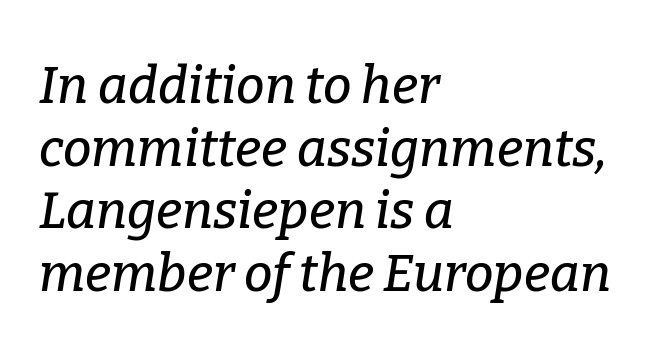
The text block is weighted toward the left margin, trailing off unevenly rightward. There's an unmistakable incline to the writing here. Varying glyph widths throughout — classic text-font behaviour. Lines of text with bare space underneath.
